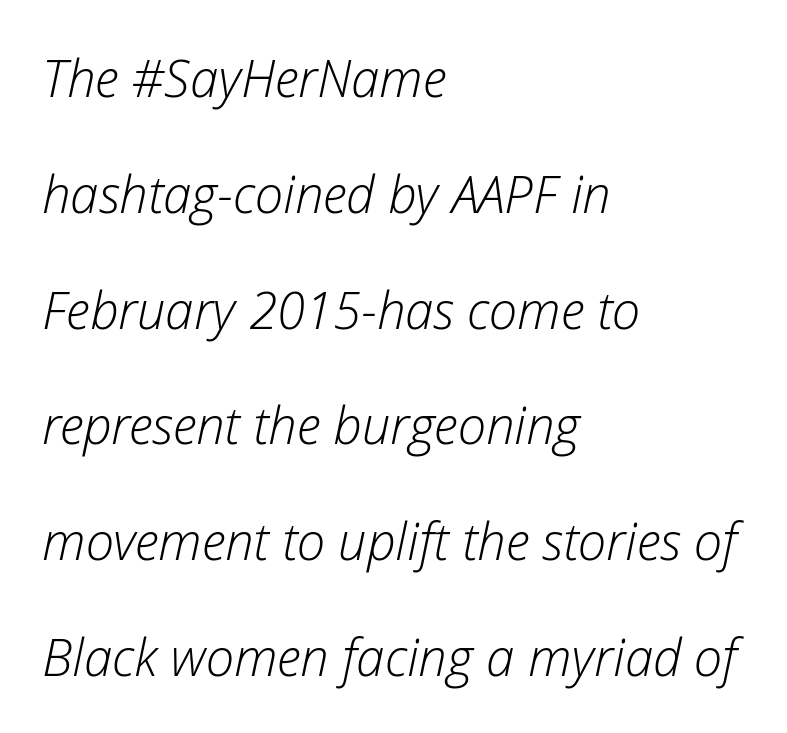
Q: Is the text bold? A: No.
Q: Is the text italic (slanted)? A: Yes, it leans right by about 12 degrees.
Q: Is the text underlined? A: No.
Q: How is the paragraph aligned? A: Left-aligned.
Q: Is the spacing between letters normal or unusually wide? A: Normal.
Q: Is the spacing between lines tight, normal or loose? A: Loose.
Q: Width (condensed, normal, or wide)? A: Normal.
Q: Stroke contrast? A: Low.
Q: x-height? A: Medium.
Q: Monospaced? A: No.
